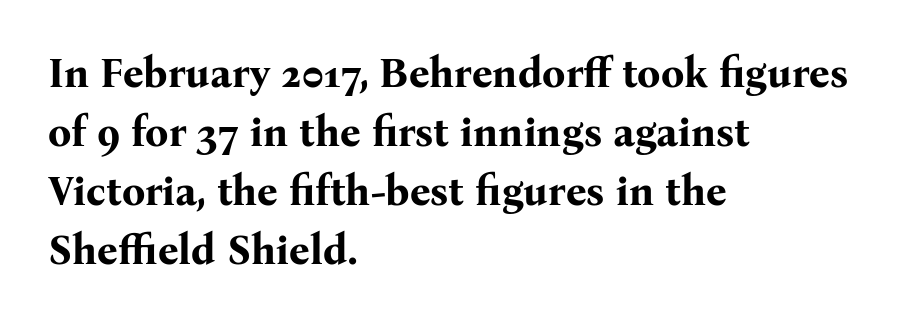
This sample uses a serif face. The lines sit at an ordinary, default distance from one another. Looks like regular typesetting: each glyph gets only the width it needs. You can tell it's not italic because the verticals are truly vertical. Check the space under the baseline: it is left empty.
